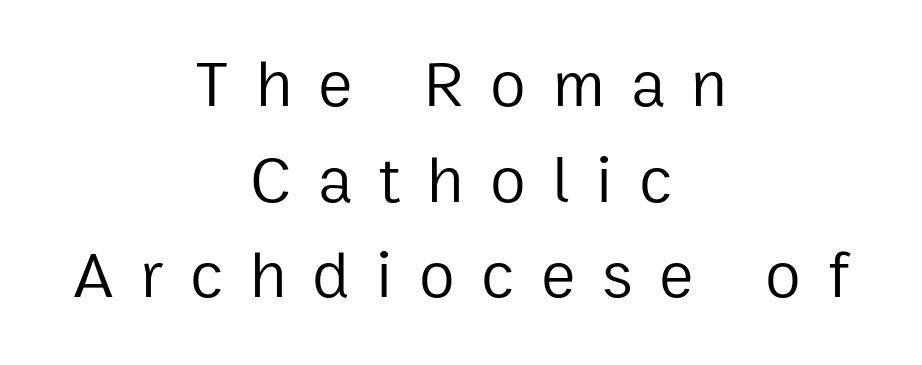
{"serif": "no", "italic": "no", "bold": "no", "weight": "regular", "width": "normal", "stroke_contrast": "low", "x_height": "medium", "monospaced": "no", "underline": "no", "align": "center", "line_spacing": "normal", "line_spacing_ratio": 1.47, "letter_spacing": "wide", "letter_spacing_em": 0.41, "glyph_px": 65}
